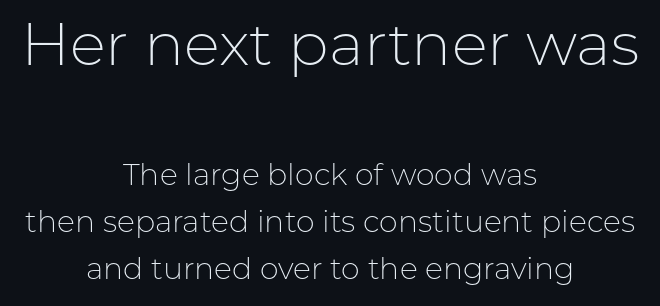
The typesetting does not lean heavy: it is not bold. The space beneath each line is pristine and unruled. No extra tracking has been applied to these lines. The vertical gap from one line to the next is medium.
